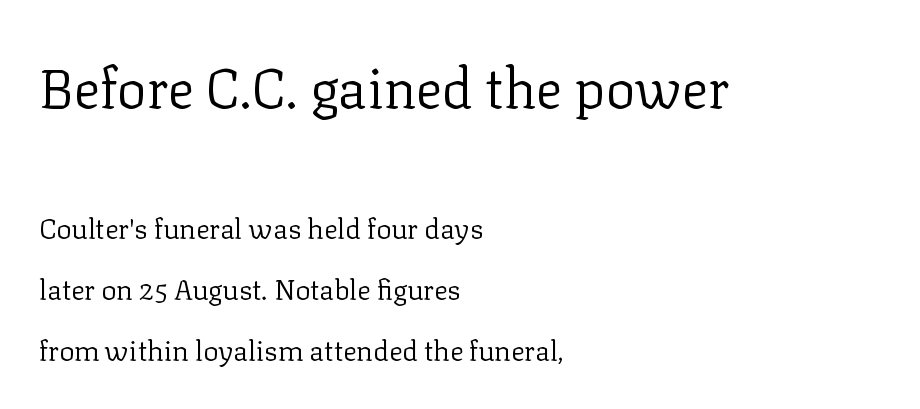
The image shows 55 px regular-weight serif type, upright; set left-aligned, loose line spacing (2.18x), normal letter spacing, not underlined; the first (top) block is 1.96x larger; low stroke contrast and a medium x-height.
